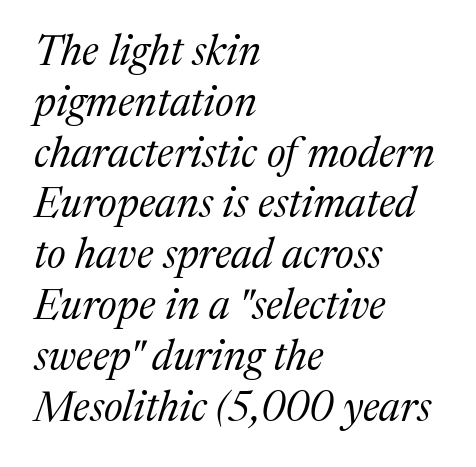
The image shows 42 px regular-weight serif type, italic (leaning right); set left-aligned, line spacing 1.21x, normal letter spacing, not underlined; medium stroke contrast and a medium x-height.
